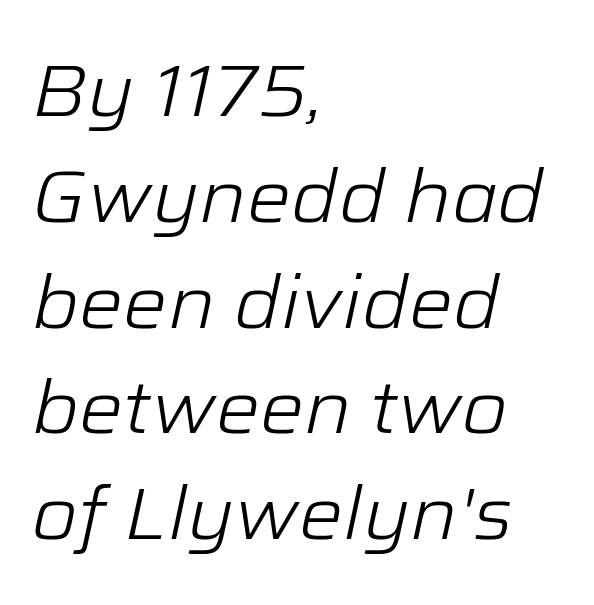
Character widths vary here, with narrow letters taking less room than wide ones. Honestly, there is no underline to notice here at all. Each word holds together tightly as a unit, with standard inter-letter gaps. No letter is thick-stroked: the sample isn't bold. The line-height multiplier appears to be the usual default. The compositor pushed each line to the left boundary.
